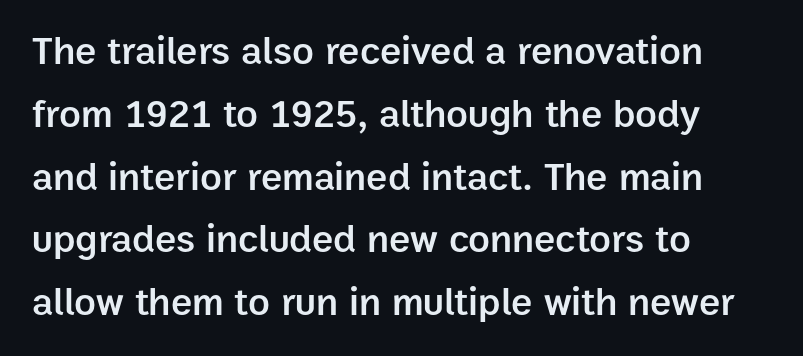
The image shows 40 px semibold sans-serif type, upright; set left-aligned, normal line spacing (1.57x), normal letter spacing, not underlined; low stroke contrast and a medium x-height.
